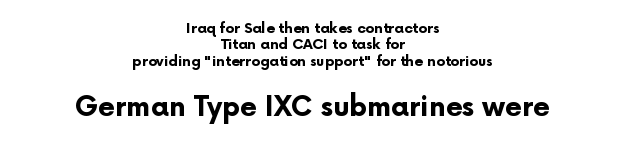
Q: Is the text bold? A: Yes.
Q: Is the text italic (slanted)? A: No, it is upright.
Q: Is the text underlined? A: No.
Q: How is the paragraph aligned? A: Centered.
Q: Is the spacing between letters normal or unusually wide? A: Normal.
Q: Which block of text is set in a larger size, the first (top) or the second (bottom)? A: The second (bottom) one.
